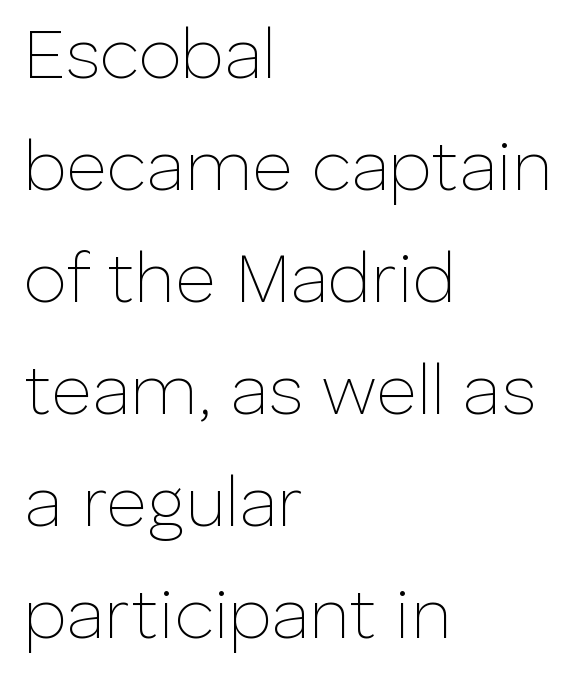
{"serif": "no", "italic": "no", "bold": "no", "weight": "thin", "width": "normal", "stroke_contrast": "low", "x_height": "medium", "monospaced": "no", "underline": "no", "align": "left", "line_spacing": "normal", "line_spacing_ratio": 1.6, "letter_spacing": "normal", "letter_spacing_em": 0.0, "glyph_px": 70}
